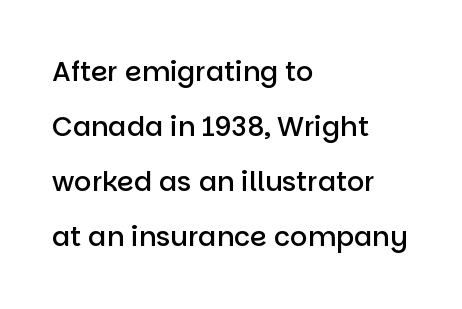
Q: Is the text bold? A: Semi-bold.
Q: Is the text italic (slanted)? A: No, it is upright.
Q: Is the text underlined? A: No.
Q: How is the paragraph aligned? A: Left-aligned.
Q: Is the spacing between letters normal or unusually wide? A: Normal.
Q: Is the spacing between lines tight, normal or loose? A: Loose.
